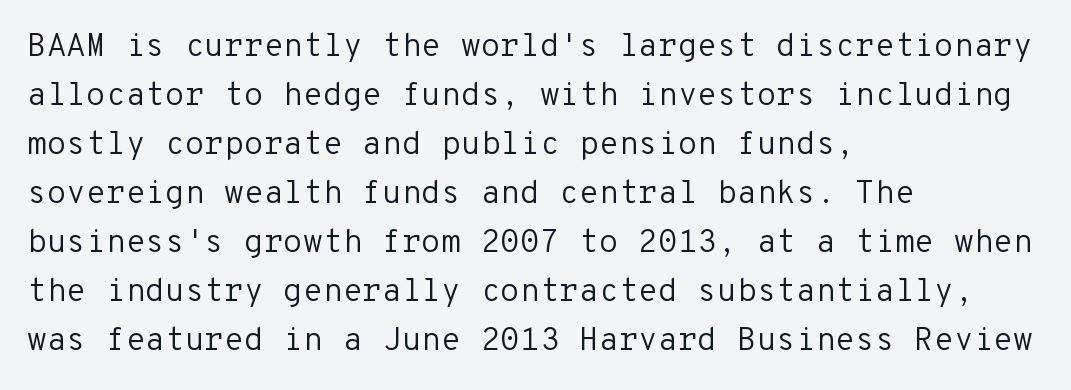
{"serif": "no", "italic": "no", "bold": "no", "weight": "regular", "width": "normal", "stroke_contrast": "low", "x_height": "medium", "monospaced": "yes", "underline": "no", "align": "left", "line_spacing": "normal", "line_spacing_ratio": 1.53, "letter_spacing": "normal", "letter_spacing_em": 0.0, "glyph_px": 32}
